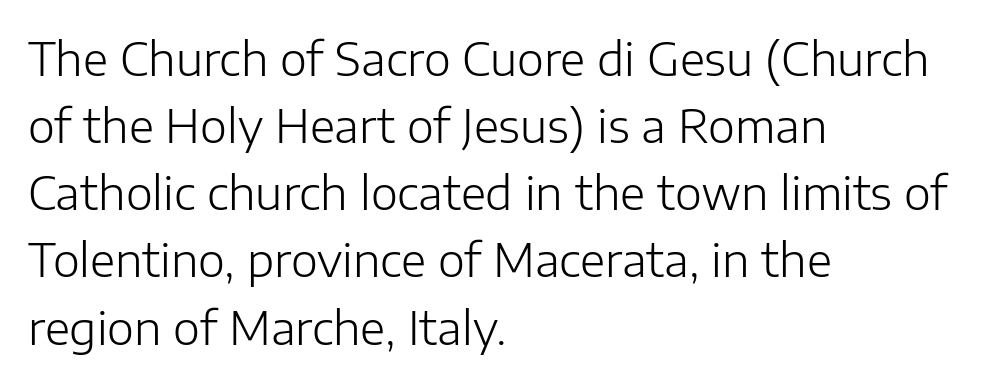
{"serif": "no", "italic": "no", "bold": "no", "weight": "light", "width": "normal", "stroke_contrast": "low", "x_height": "medium", "monospaced": "no", "underline": "no", "align": "left", "line_spacing": "normal", "line_spacing_ratio": 1.46, "letter_spacing": "normal", "letter_spacing_em": 0.0, "glyph_px": 46}
